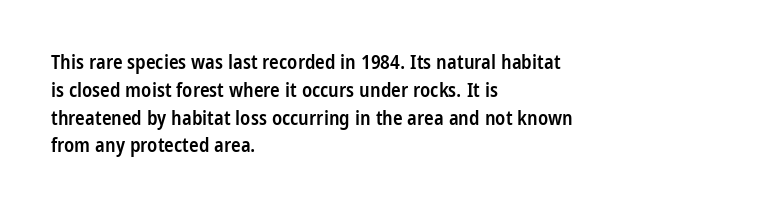
Q: Is the text bold? A: Semi-bold.
Q: Is the text italic (slanted)? A: No, it is upright.
Q: Is the text underlined? A: No.
Q: How is the paragraph aligned? A: Left-aligned.
Q: Is the spacing between letters normal or unusually wide? A: Normal.
Q: Is the spacing between lines tight, normal or loose? A: Normal.
